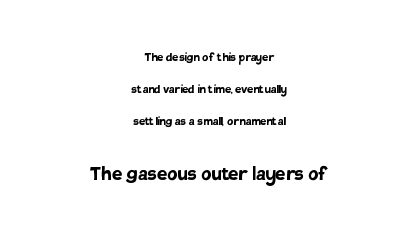
Q: Is the text bold? A: Yes.
Q: Is the text italic (slanted)? A: No, it is upright.
Q: Is the text underlined? A: No.
Q: How is the paragraph aligned? A: Centered.
Q: Is the spacing between letters normal or unusually wide? A: Normal.
Q: Is the spacing between lines tight, normal or loose? A: Loose.
Q: Which block of text is set in a larger size, the first (top) or the second (bottom)? A: The second (bottom) one.
